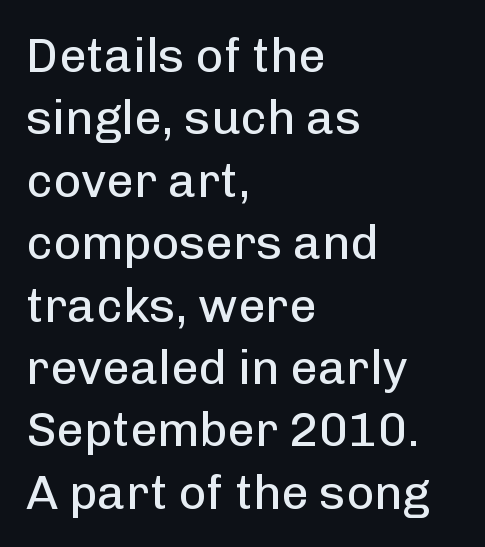
Q: Is the text bold? A: No.
Q: Is the text italic (slanted)? A: No, it is upright.
Q: Is the typeface a serif or a sans-serif typeface? A: Sans-serif.
Q: Is the text underlined? A: No.
Q: How is the paragraph aligned? A: Left-aligned.
Q: Is the spacing between letters normal or unusually wide? A: Normal.
Q: Is the spacing between lines tight, normal or loose? A: Normal.
Q: Width (condensed, normal, or wide)? A: Normal.
Q: Stroke contrast? A: Low.
Q: x-height? A: Medium.
Q: Monospaced? A: No.
